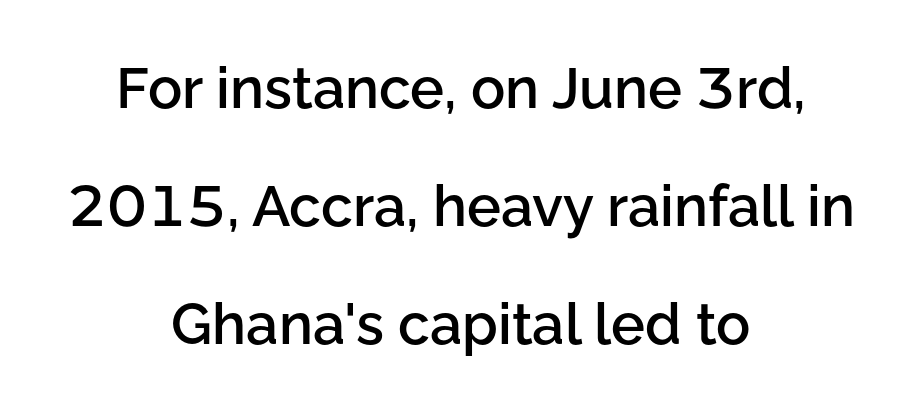
Classification — sans serif. Between one letter and the next there's only the usual sliver of space. The letters stand upright; this is a roman face. The baseline area is clear. The line-height multiplier appears high, well above default. These lines stack symmetrically, like a column narrowing and widening about its center.
